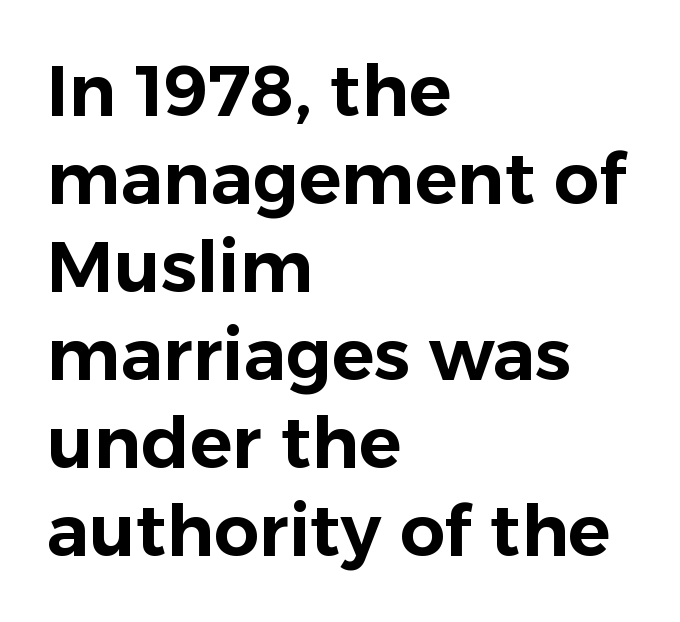
{"serif": "no", "italic": "no", "width": "normal", "stroke_contrast": "low", "x_height": "medium", "monospaced": "no", "underline": "no", "align": "left", "line_spacing_ratio": 1.24, "letter_spacing": "normal", "letter_spacing_em": 0.0, "glyph_px": 71}
